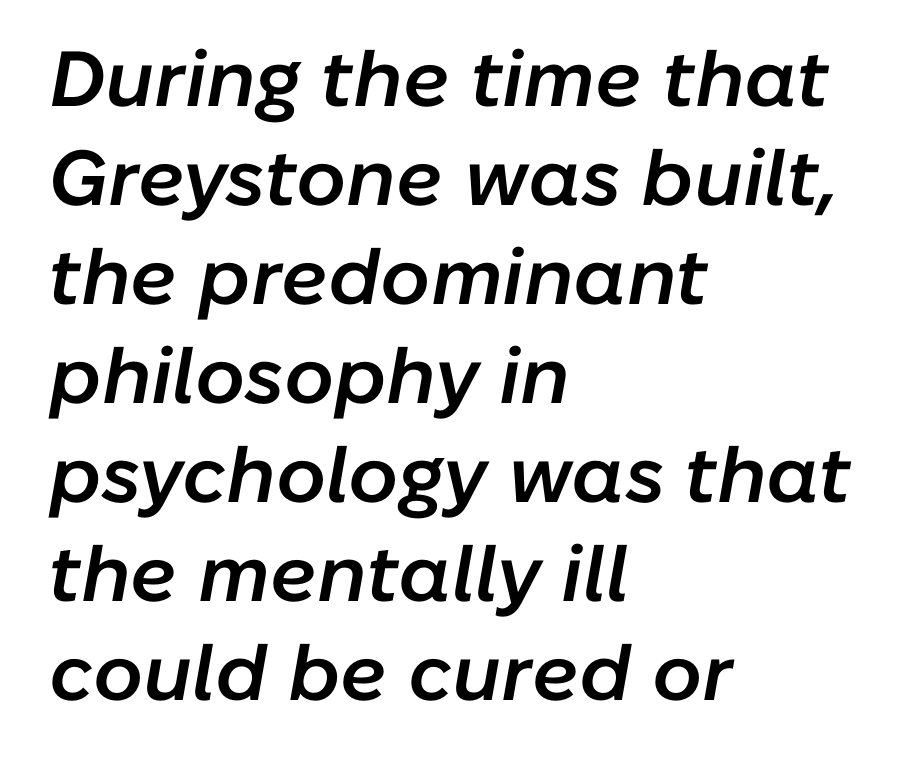
The image shows 78 px semibold type, italic (leaning right); set left-aligned, normal line spacing (1.27x), normal letter spacing, not underlined; low stroke contrast and a medium x-height.
